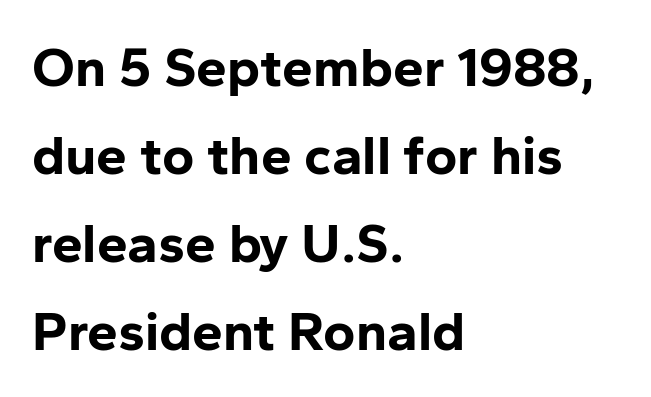
{"serif": "no", "italic": "no", "bold": "yes", "weight": "bold", "width": "normal", "stroke_contrast": "low", "x_height": "medium", "monospaced": "no", "underline": "no", "align": "left", "line_spacing": "normal", "line_spacing_ratio": 1.6, "letter_spacing": "normal", "letter_spacing_em": 0.0, "glyph_px": 55}
